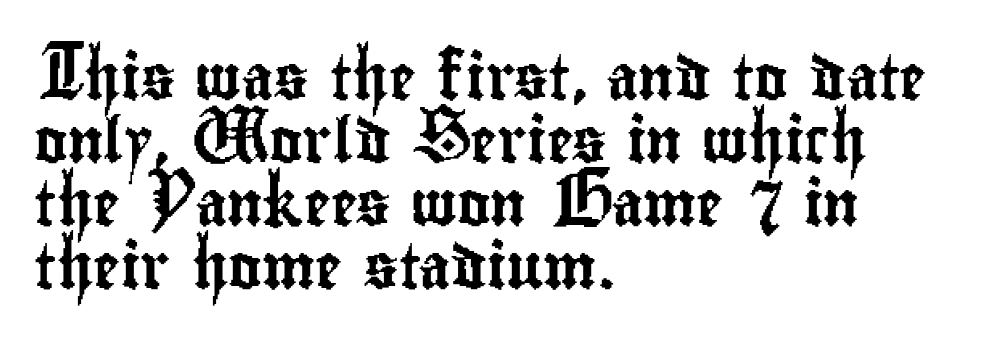
The image shows 45 px condensed sans-serif type, upright; set left-aligned, normal line spacing (1.4x), normal letter spacing, not underlined; low stroke contrast and a small x-height.
